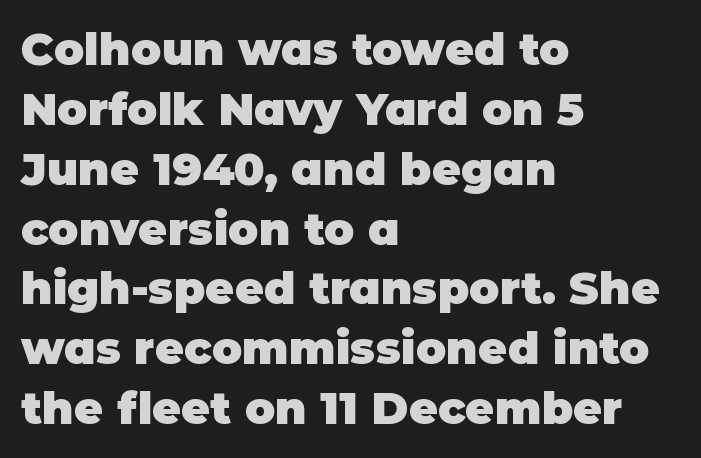
The image shows 45 px heavy sans-serif type, upright; set left-aligned, normal line spacing (1.33x), normal letter spacing, not underlined; low stroke contrast and a large x-height.
